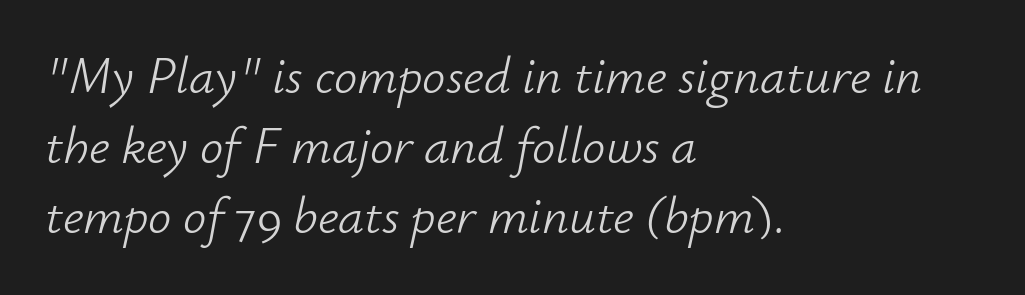
The rendering anchors every line to the left-hand side. Baseline-to-baseline distance is the conventional proportion of letter height. The face used here is proportionally spaced, like ordinary book or web type. Summary of weight: not heavy and not bold.
